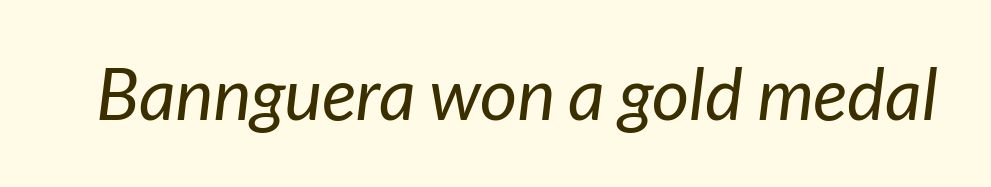
Q: Is the text bold? A: No.
Q: Is the typeface a serif or a sans-serif typeface? A: Sans-serif.
Q: Is the text underlined? A: No.
Q: Is the spacing between letters normal or unusually wide? A: Normal.
Q: Width (condensed, normal, or wide)? A: Normal.
Q: Stroke contrast? A: Low.
Q: x-height? A: Medium.
Q: Monospaced? A: No.
